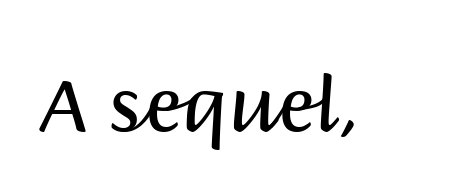
Look at the tracking — it's just the regular setting, nothing added. This is not heavy type; no bold has been used. No word sits above an underline. This sample has the flowing, uneven cadence of proportional lettering. A sans-serif font was chosen for this passage.
